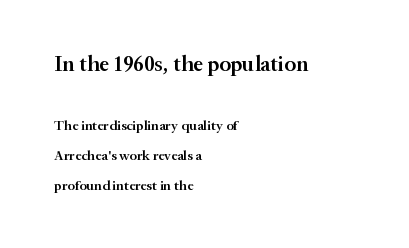
No word sits above an underline. Glyph-to-glyph distance matches everyday printed text. Visually, the top section dominates because its glyphs are scaled up. Unlike italic type, these characters show no tilt at all.
